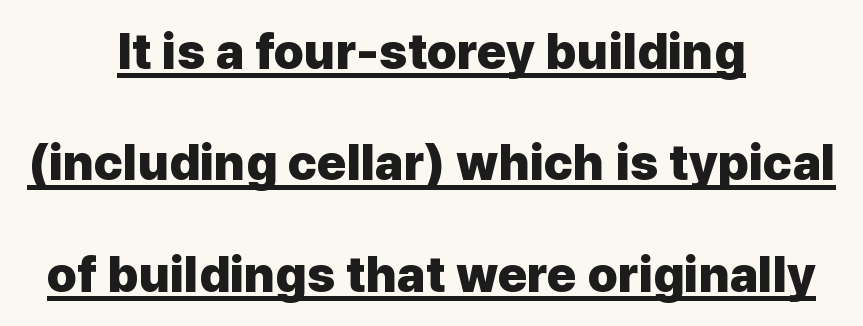
The image shows 50 px heavy sans-serif type, upright; set centered, loose line spacing (2.23x), normal letter spacing, underlined; low stroke contrast and a medium x-height.
